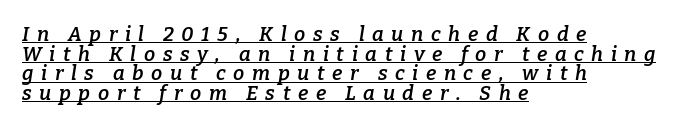
Leftover space on each line is placed entirely after the last word. It's the slanting kind of type. Emphasis is given by a line drawn under the lettering. Each new line begins almost immediately beneath the previous one. Display-style spreading of the glyphs; the letterfit is very open. Its strokes are somewhat broadened, the hallmark of semibold type.
